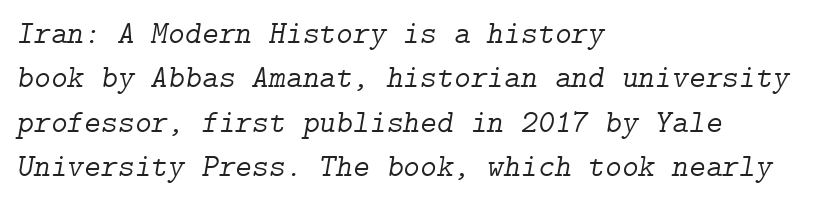
The image shows 32 px light serif type, italic (leaning right); set left-aligned, normal line spacing (1.39x), normal letter spacing, not underlined; low stroke contrast and a medium x-height.
